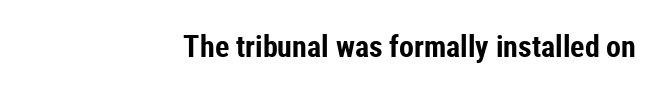
Plenty of ink on the page — the face is bold. Glance below the letters and you will spot only blank space. Character widths vary here, with narrow letters taking less room than wide ones. Observe the ordinary spacing: letters are neighbours, not strangers. This rendering employs a face without finishing strokes, i.e., a sans-serif. The paragraph shown leans on its right margin.
